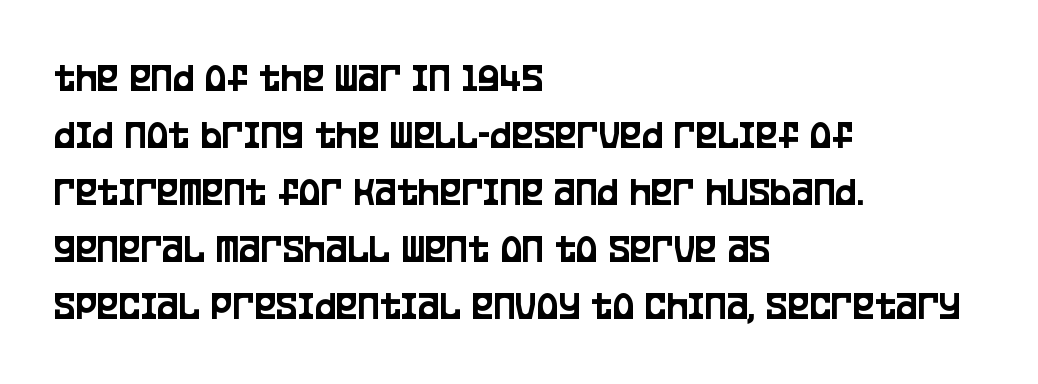
The image shows 41 px condensed sans-serif type, upright; set left-aligned, normal line spacing (1.39x), normal letter spacing, not underlined; low stroke contrast and a large x-height.
